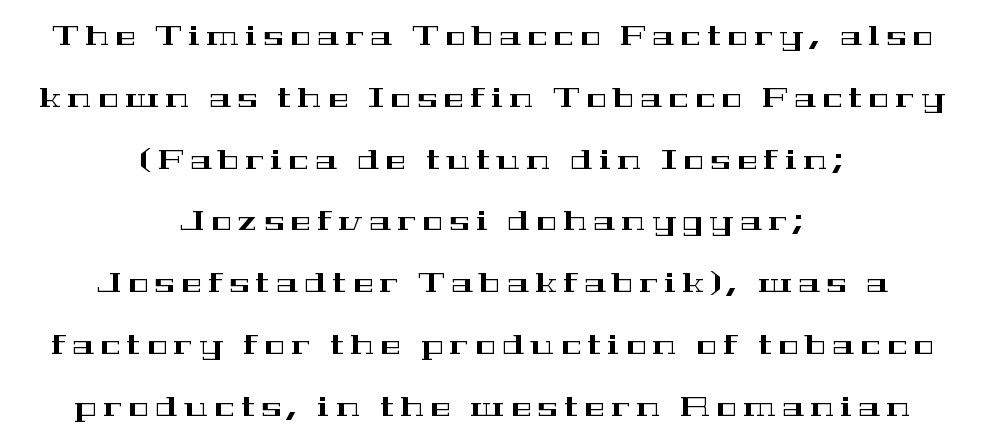
Do the letters lean? They stand straight. Tracking here is generous; glyphs stand well apart from one another. The foot of each line stays bare and open. Centered paragraph, ragged on both sides. Interline gaps are noticeably wide in this sample.
